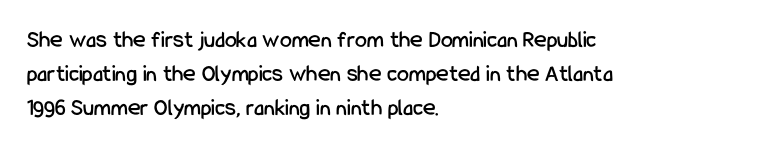
Q: Is the text italic (slanted)? A: No, it is upright.
Q: Is the text underlined? A: No.
Q: How is the paragraph aligned? A: Left-aligned.
Q: Is the spacing between letters normal or unusually wide? A: Normal.
Q: Is the spacing between lines tight, normal or loose? A: Normal.
